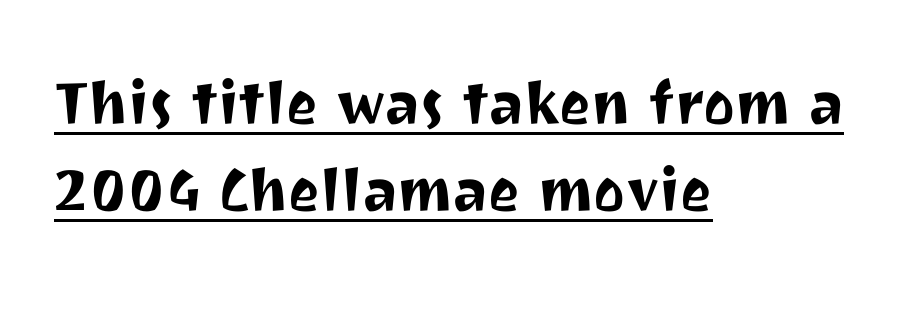
This is sans-serif lettering, the kind often seen on screens and signage. You could call the tracking neutral — neither tight nor loose. You could not count columns in this text — the font is proportionally spaced. Unlike italic type, these characters show no tilt at all. Descenders here cross a horizontal rule under the line. Every row of glyphs begins at an identical x-position on the left.
